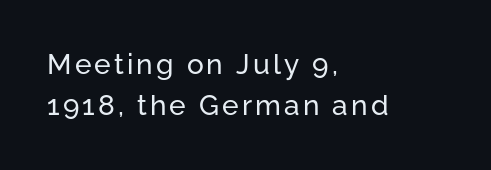
{"serif": "no", "italic": "no", "width": "normal", "stroke_contrast": "low", "x_height": "medium", "monospaced": "no", "underline": "no", "align": "left", "line_spacing": "normal", "line_spacing_ratio": 1.48, "glyph_px": 28}
